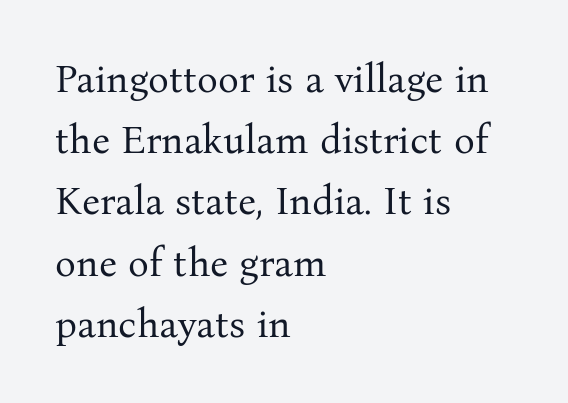
Descenders are the only things crossing below the line. Baseline-to-baseline distance is the conventional proportion of letter height. The typeface has the unassuming heft of standard copy or less. The letters sit at their default tracking, neither squeezed nor spread. Visually the block forms a straight wall on the left and a jagged coastline on the right. The face used here is proportionally spaced, like ordinary book or web type.
